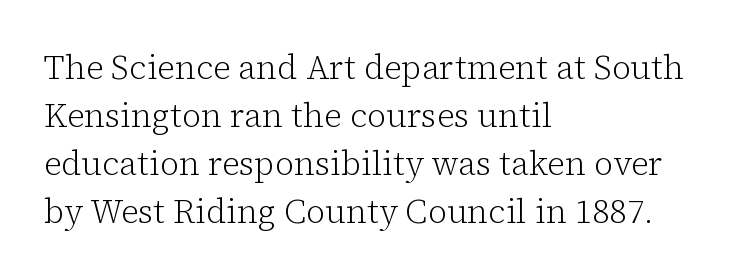
The image shows 33 px light serif type, upright; set left-aligned, normal line spacing (1.45x), normal letter spacing, not underlined; low stroke contrast and a medium x-height.
